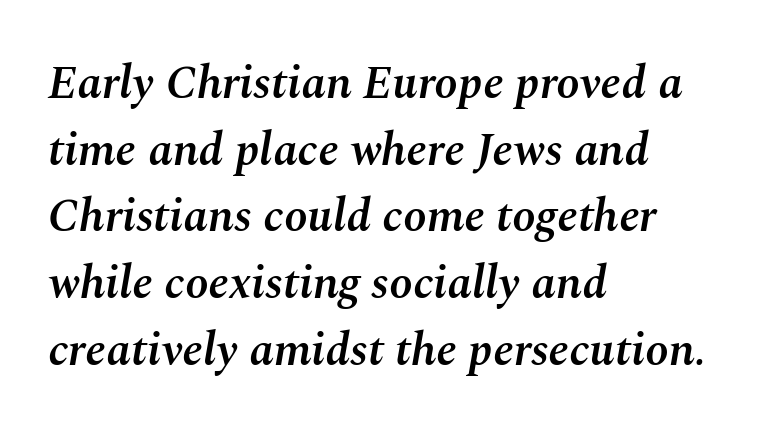
The gaps between neighbouring characters are ordinary and unremarkable. Compared with ordinary roman type, these characters are visibly tilted. Proportional: the letters do not fall into vertical columns. The designer left line spacing at the default. The rendering uses a semibold face; strokes are thickened but not to full bold.
